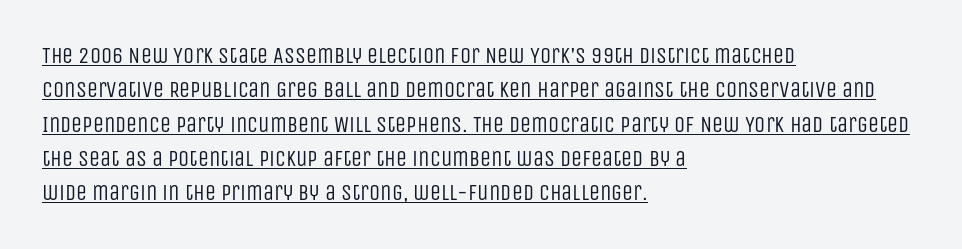
The image shows 22 px text type, upright; set left-aligned, normal line spacing (1.56x), normal letter spacing, underlined.
